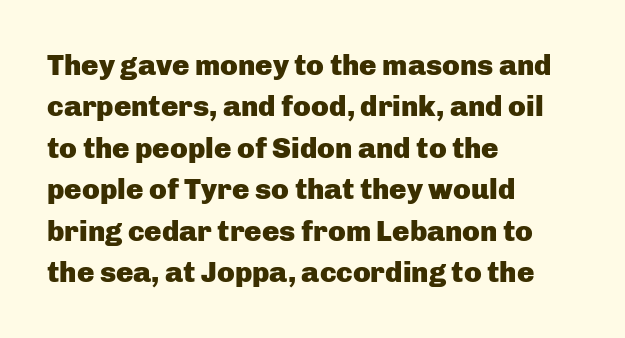
The image shows 29 px heavy sans-serif type, upright; set left-aligned, normal line spacing (1.43x), normal letter spacing, not underlined; low stroke contrast and a medium x-height.
